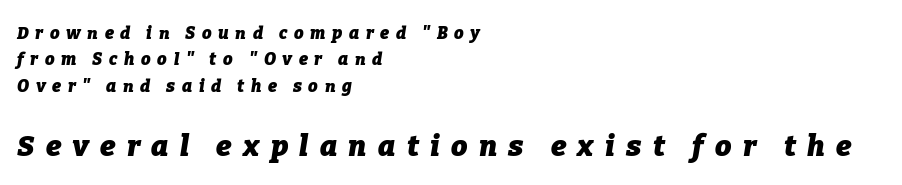
The passage shown leans; its letterforms are oblique. Whoever set this chose a conventional vertical rhythm. The following chunk of copy outweighs the initial chunk in type size. Observe the wide spacing: letters keep a clear distance from each other. Looks like regular typesetting: each glyph gets only the width it needs.
